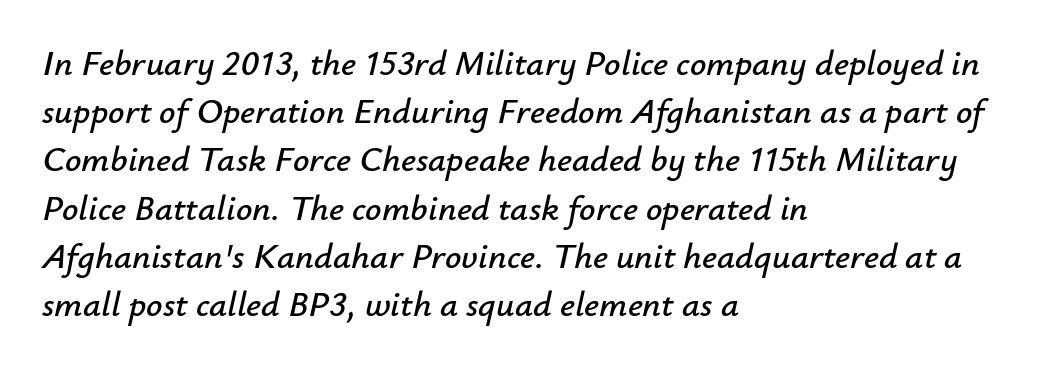
{"italic": "yes", "lean": "right", "slant_degrees": 12, "width": "normal", "stroke_contrast": "low", "x_height": "small", "monospaced": "no", "underline": "no", "align": "left", "line_spacing": "normal", "line_spacing_ratio": 1.34, "letter_spacing": "normal", "letter_spacing_em": 0.0, "glyph_px": 36}
